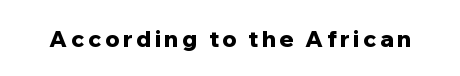
The words here are not underlined. Ascenders rise straight up at ninety degrees. What weight is shown? A full bold with thick strokes.
